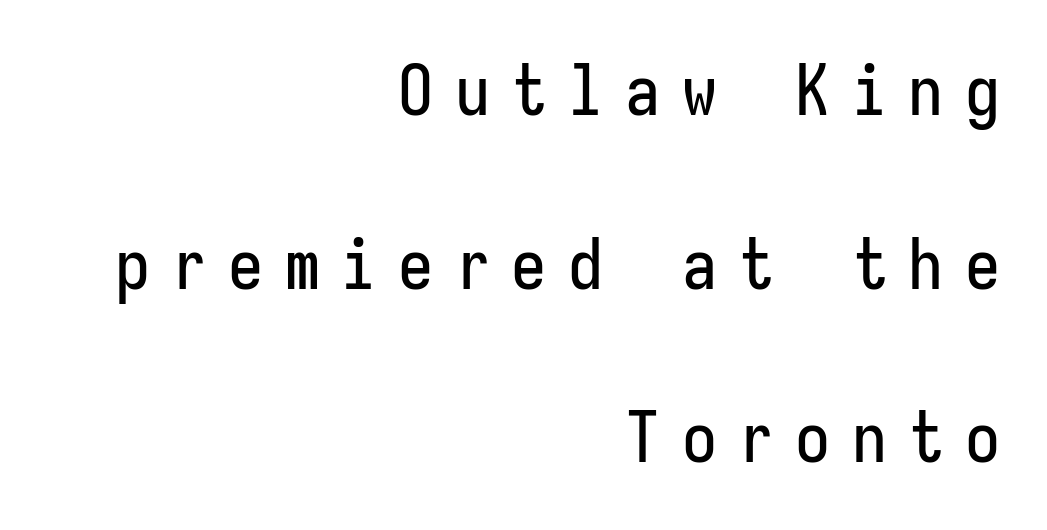
{"serif": "no", "italic": "no", "width": "condensed", "stroke_contrast": "low", "x_height": "medium", "monospaced": "yes", "underline": "no", "align": "right", "line_spacing": "loose", "line_spacing_ratio": 2.48, "letter_spacing": "wide", "letter_spacing_em": 0.31, "glyph_px": 70}
